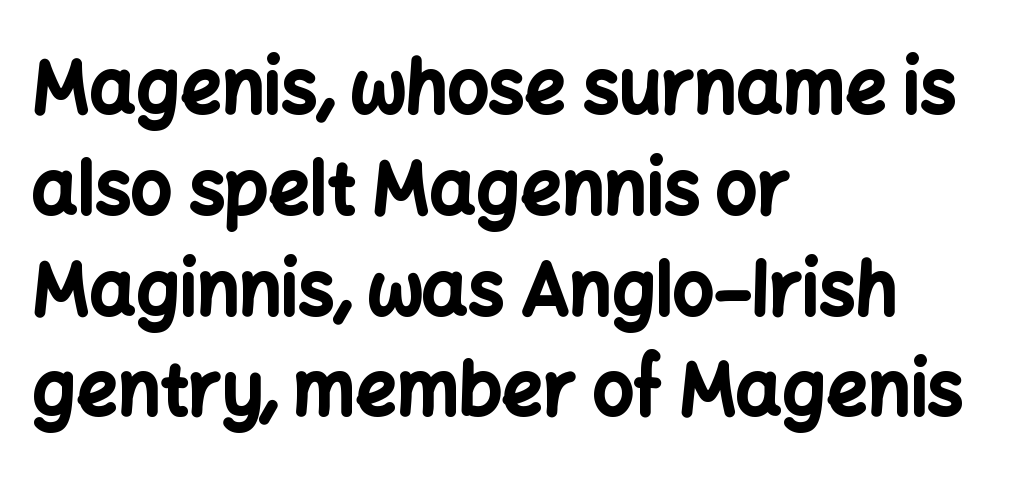
Rendered with straight, roman letterforms. Short and long lines alike share a common starting point at left. Letterform terminals end flat and unadorned throughout the passage. The passage shown stacks its lines at a standard gap. These lines carry a lot of weight — the face is fully bold. Clear beneath every line of the passage.
